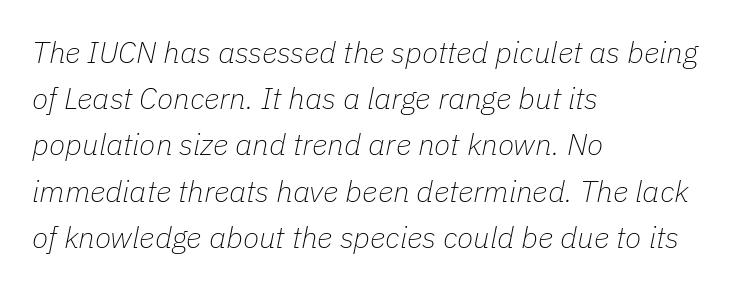
Q: Is the text bold? A: No.
Q: Is the text italic (slanted)? A: Yes, it leans right by about 11 degrees.
Q: Is the text underlined? A: No.
Q: How is the paragraph aligned? A: Left-aligned.
Q: Is the spacing between letters normal or unusually wide? A: Normal.
Q: Is the spacing between lines tight, normal or loose? A: Normal.
Q: Width (condensed, normal, or wide)? A: Normal.
Q: Stroke contrast? A: Low.
Q: x-height? A: Medium.
Q: Monospaced? A: No.
